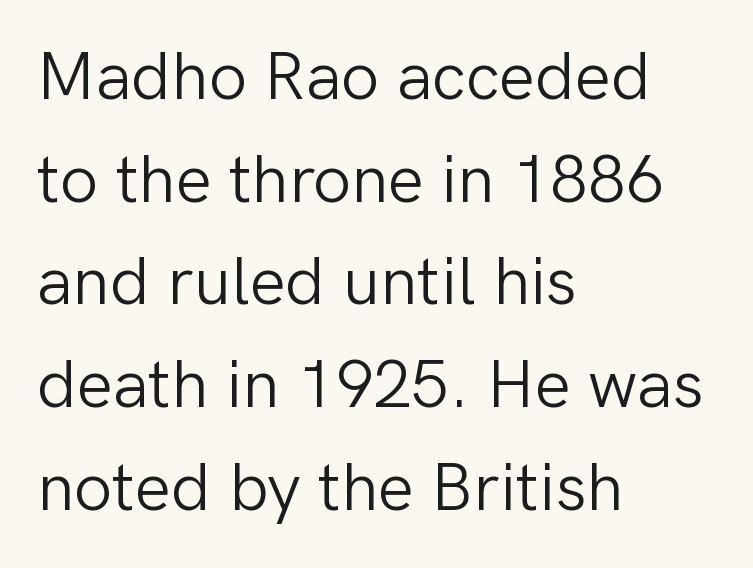
The image shows 68 px light sans-serif type, upright; set left-aligned, normal line spacing (1.51x), normal letter spacing, not underlined; low stroke contrast and a medium x-height.
